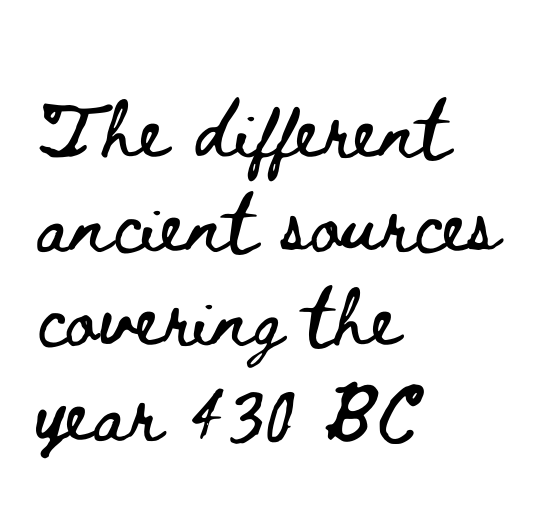
Observe the ordinary spacing: letters are neighbours, not strangers. What's the leading like? Ordinary, nothing unusual. You could not count columns in this text — the font is proportionally spaced. Does the copy run flush right? No — it runs flush left. This rendering features lettering with no underline.
